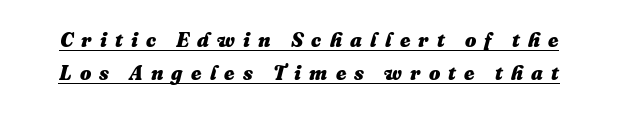
The font's italic variant was chosen for this text. Typesetter's note: full bold, strokes at maximum text heaviness. Letter spacing: wide. Has an underline been added? It has.
